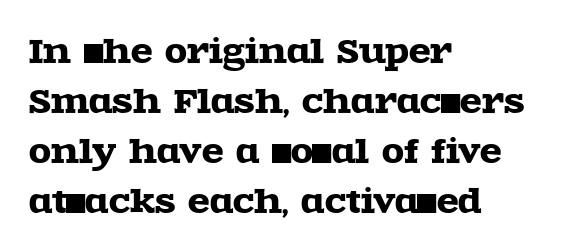
{"serif": "yes", "italic": "no", "width": "wide", "x_height": "large", "monospaced": "no", "underline": "no", "align": "left", "line_spacing": "normal", "line_spacing_ratio": 1.56, "letter_spacing": "normal", "letter_spacing_em": 0.0, "glyph_px": 32}
